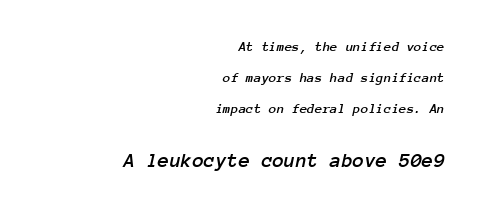
The image shows 21 px text type, italic (leaning right); set right-aligned, loose line spacing (2.21x), normal letter spacing, not underlined; the second (bottom) block is 1.5x larger.
